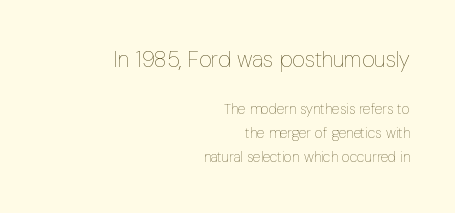
Which margin do the lines hug? The right one — the left edge is uneven. Clear beneath every line of the passage. Weight: in the light-to-regular range. The rendering shrinks the type as you move from the upper chunk to the lower. Default kerning and tracking; the words read as compact shapes. The typography opts for an upright posture over an oblique one.
